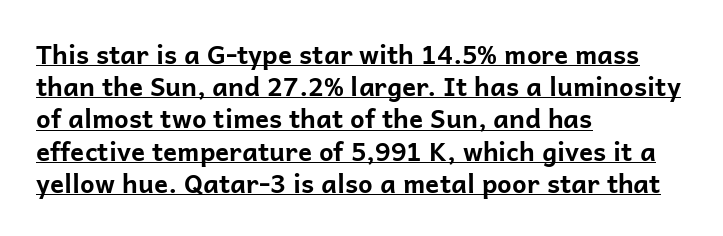
The image shows 26 px bold type, upright; set left-aligned, line spacing 1.24x, normal letter spacing, underlined.
